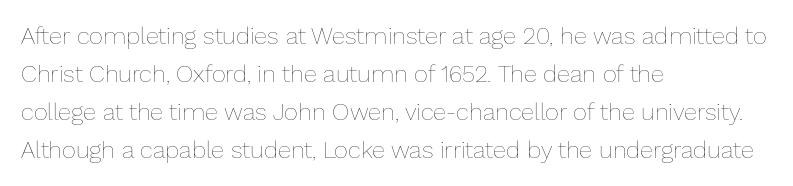
Is there much room between lines? A standard amount, neither cramped nor airy. A roman cut, with each character standing at attention. How are the letters spaced? Ordinarily, with no added tracking. This rendering features lettering with no underline. The paragraph shown leans on its left margin. The weight tops out at a normal text grade.
